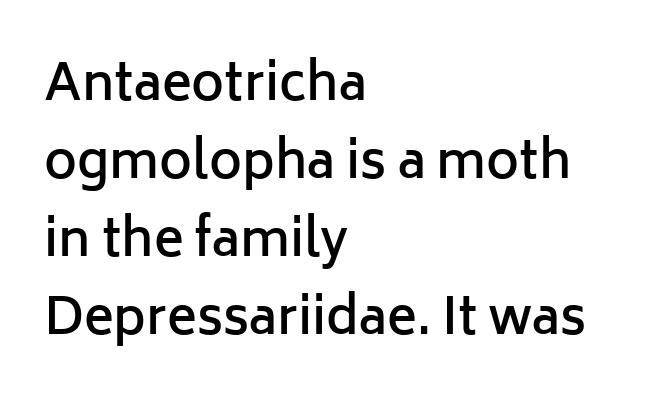
Q: Is the text bold? A: Semi-bold.
Q: Is the text italic (slanted)? A: No, it is upright.
Q: Is the typeface a serif or a sans-serif typeface? A: Sans-serif.
Q: Is the text underlined? A: No.
Q: How is the paragraph aligned? A: Left-aligned.
Q: Is the spacing between letters normal or unusually wide? A: Normal.
Q: Is the spacing between lines tight, normal or loose? A: Normal.
Q: Width (condensed, normal, or wide)? A: Normal.
Q: Stroke contrast? A: Low.
Q: x-height? A: Medium.
Q: Monospaced? A: No.
